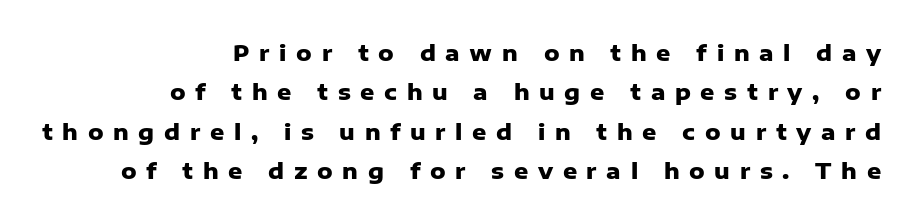
Q: Is the text bold? A: Yes.
Q: Is the text italic (slanted)? A: No, it is upright.
Q: Is the text underlined? A: No.
Q: How is the paragraph aligned? A: Right-aligned.
Q: Is the spacing between letters normal or unusually wide? A: Unusually wide.
